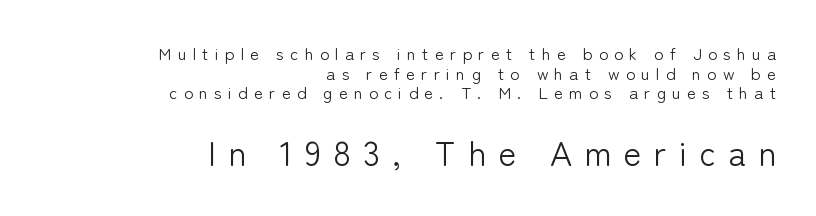
{"serif": "no", "italic": "no", "bold": "no", "weight": "light", "width": "normal", "stroke_contrast": "low", "x_height": "medium", "monospaced": "no", "underline": "no", "align": "right", "line_spacing": "tight", "line_spacing_ratio": 1.15, "letter_spacing": "wide", "letter_spacing_em": 0.36, "larger_block": "second", "size_ratio": 2.0, "glyph_px": 34}
